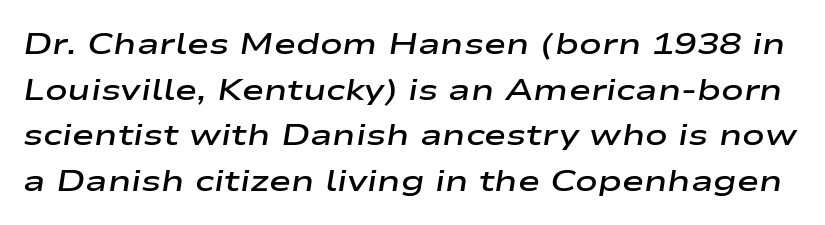
Q: Is the text bold? A: Semi-bold.
Q: Is the text italic (slanted)? A: Yes, it leans right by about 9 degrees.
Q: Is the text underlined? A: No.
Q: Is the spacing between letters normal or unusually wide? A: Normal.
Q: Is the spacing between lines tight, normal or loose? A: Normal.
Q: Width (condensed, normal, or wide)? A: Wide.
Q: Stroke contrast? A: Low.
Q: x-height? A: Medium.
Q: Monospaced? A: No.
